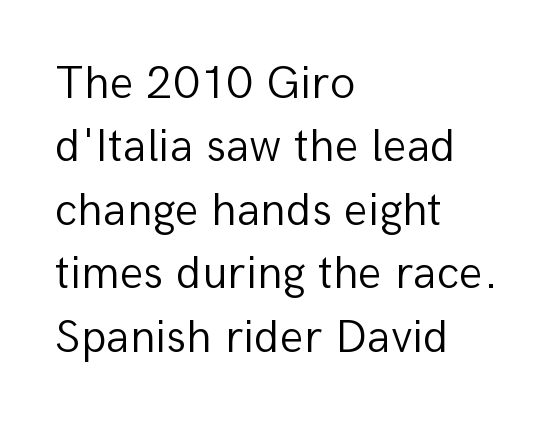
{"serif": "no", "italic": "no", "bold": "no", "weight": "light", "width": "normal", "stroke_contrast": "low", "x_height": "medium", "monospaced": "no", "underline": "no", "align": "left", "line_spacing": "normal", "line_spacing_ratio": 1.35, "letter_spacing": "normal", "letter_spacing_em": 0.0, "glyph_px": 47}
